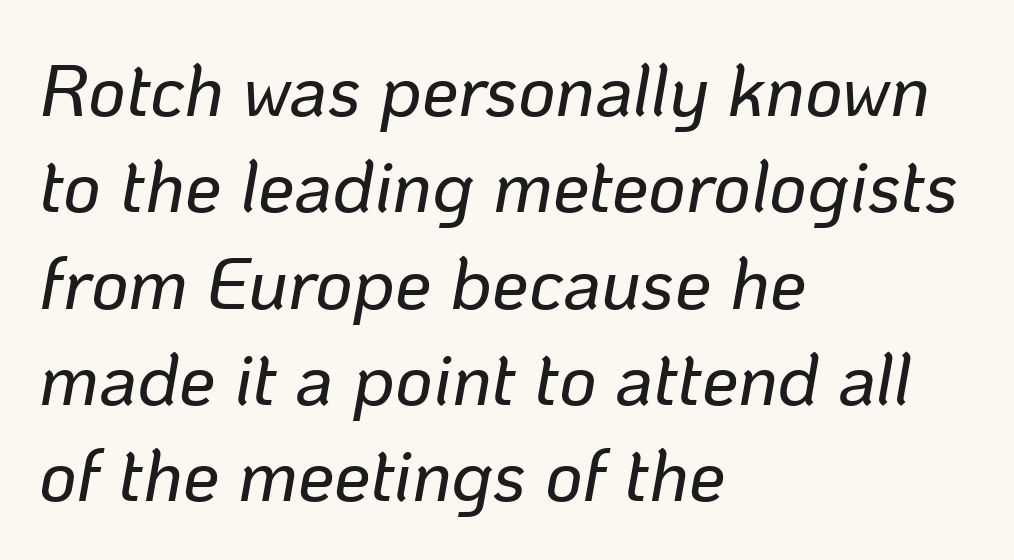
Each letter keeps its own natural width here, so spacing adapts to shape. Slant detected: the letters are inclined. Typeset ragged right — the left edge is the straight one. What stands out about the letter spacing? Nothing — it is the standard amount. A clean baseline with only descenders dipping below it. How would I describe the line gaps? Plain and ordinary.
